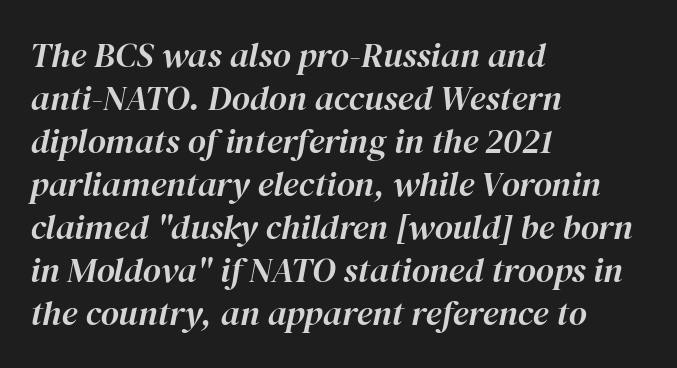
Horizontally, the lines are justified to the leading edge only. Rendered with sloped, italic letterforms. Proportional: the letters do not fall into vertical columns. Check the space under the baseline: it is left empty.
